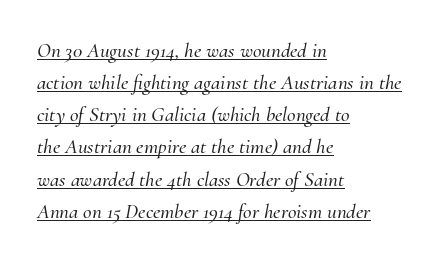
Q: Is the text italic (slanted)? A: Yes, it leans right by about 10 degrees.
Q: Is the text underlined? A: Yes.
Q: How is the paragraph aligned? A: Left-aligned.
Q: Is the spacing between letters normal or unusually wide? A: Normal.
Q: Is the spacing between lines tight, normal or loose? A: Normal.
